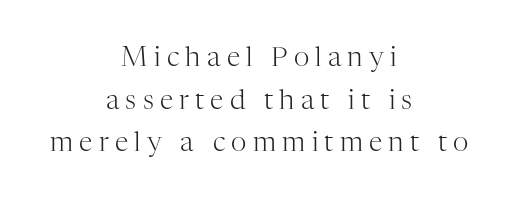
Unlike italic type, these characters show no tilt at all. If you folded the block vertically in half, each line would mirror itself in length. The typeface has the unassuming heft of standard copy or less. What stands out about the letter spacing? Its width — letters are far apart.
